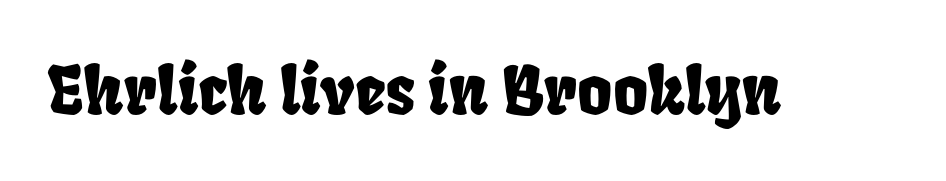
The image shows 67 px condensed type; set normal letter spacing, not underlined; low stroke contrast and a large x-height.
